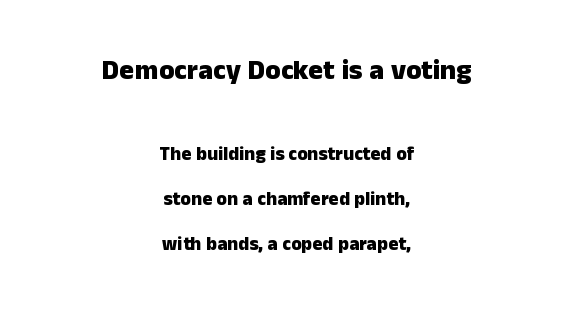
{"serif": "no", "italic": "no", "bold": "yes", "weight": "heavy", "width": "normal", "stroke_contrast": "low", "x_height": "medium", "monospaced": "no", "underline": "no", "align": "center", "line_spacing": "loose", "line_spacing_ratio": 2.37, "letter_spacing": "normal", "letter_spacing_em": 0.0, "larger_block": "first", "size_ratio": 1.47, "glyph_px": 28}
